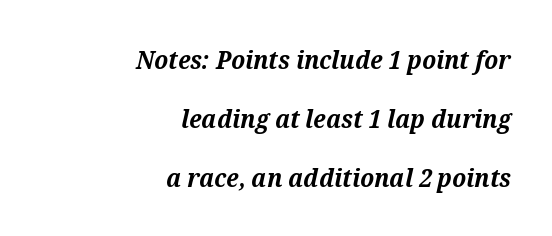
{"italic": "yes", "lean": "right", "slant_degrees": 12, "bold": "yes", "underline": "no", "align": "right", "line_spacing": "loose", "line_spacing_ratio": 2.26, "letter_spacing": "normal", "letter_spacing_em": 0.0, "glyph_px": 26}
